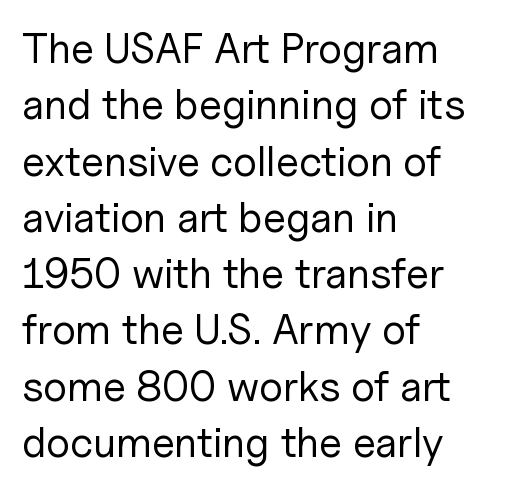
The image shows 42 px regular-weight sans-serif type, upright; set left-aligned, normal line spacing (1.34x), normal letter spacing, not underlined; low stroke contrast and a medium x-height.
